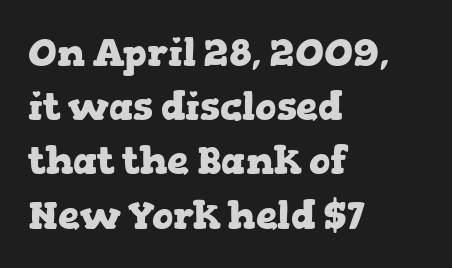
{"serif": "yes", "italic": "no", "bold": "yes", "weight": "heavy", "width": "wide", "stroke_contrast": "low", "x_height": "medium", "monospaced": "no", "underline": "no", "align": "left", "line_spacing": "normal", "line_spacing_ratio": 1.39, "letter_spacing": "normal", "letter_spacing_em": 0.0, "glyph_px": 39}
